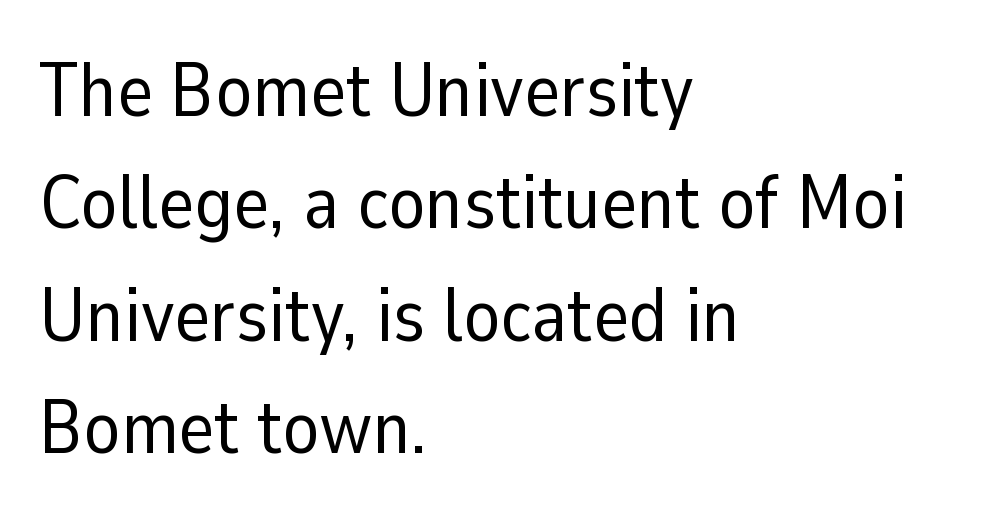
This sample is left-justified, so line endings fall wherever the words run out. Ascenders rise straight up at ninety degrees. This is not heavy type; no bold has been used. This sample uses plain, unmodified letter spacing. Proportional: the letters do not fall into vertical columns.
